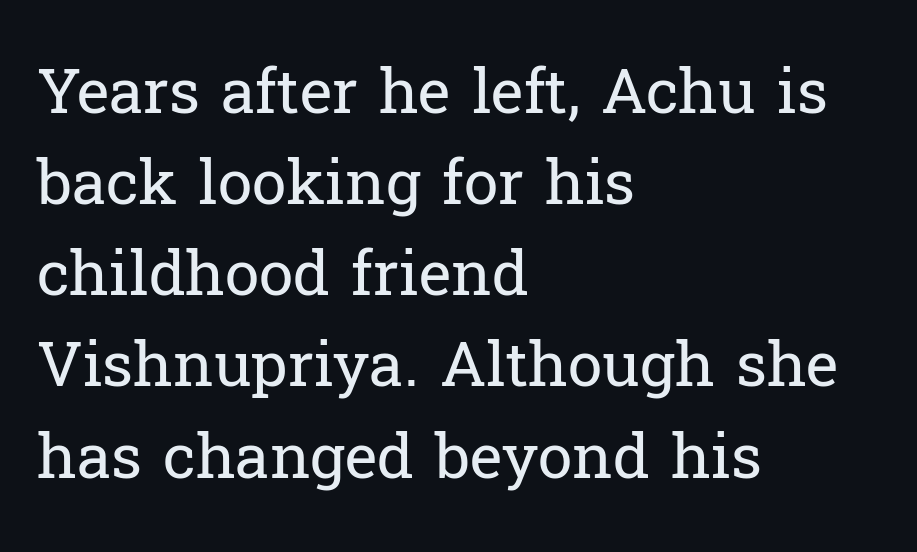
Q: Is the text bold? A: No.
Q: Is the text italic (slanted)? A: No, it is upright.
Q: Is the typeface a serif or a sans-serif typeface? A: Serif.
Q: Is the text underlined? A: No.
Q: How is the paragraph aligned? A: Left-aligned.
Q: Is the spacing between letters normal or unusually wide? A: Normal.
Q: Is the spacing between lines tight, normal or loose? A: Normal.
Q: Width (condensed, normal, or wide)? A: Normal.
Q: Stroke contrast? A: Low.
Q: x-height? A: Medium.
Q: Monospaced? A: No.
